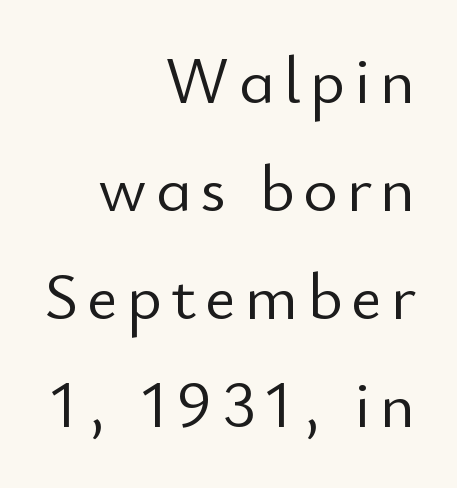
{"serif": "no", "italic": "no", "bold": "no", "weight": "light", "width": "normal", "stroke_contrast": "low", "x_height": "small", "monospaced": "no", "underline": "no", "align": "right", "line_spacing": "normal", "line_spacing_ratio": 1.61, "glyph_px": 67}
